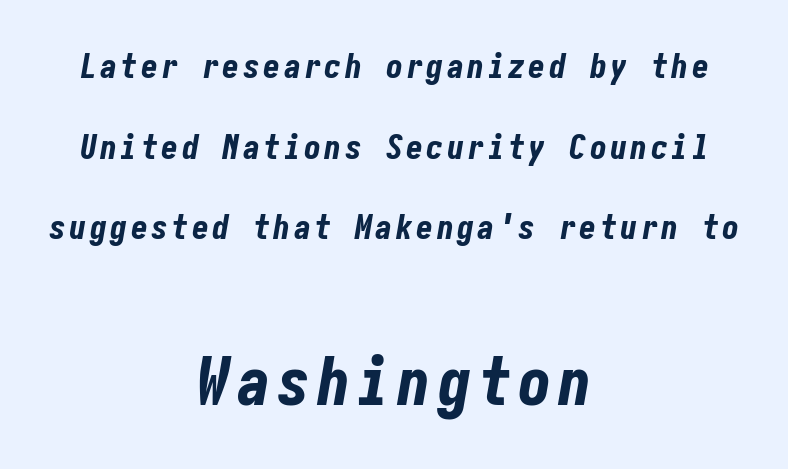
{"italic": "yes", "lean": "right", "slant_degrees": 10, "bold": "yes", "weight": "bold", "width": "condensed", "stroke_contrast": "low", "x_height": "medium", "underline": "no", "align": "center", "line_spacing": "loose", "line_spacing_ratio": 2.37, "larger_block": "second", "size_ratio": 1.97, "glyph_px": 67}
